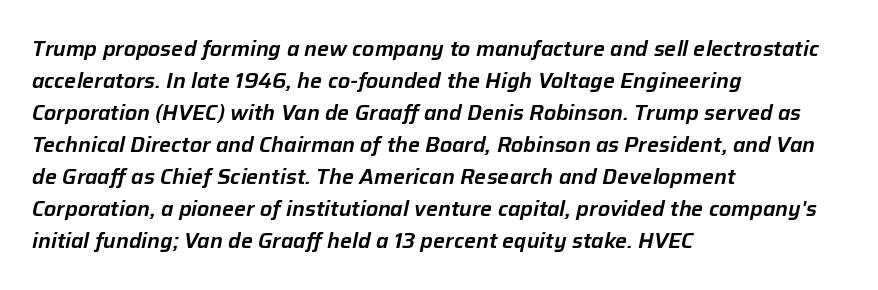
Q: Is the text italic (slanted)? A: Yes, it leans right by about 12 degrees.
Q: Is the text underlined? A: No.
Q: How is the paragraph aligned? A: Left-aligned.
Q: Is the spacing between letters normal or unusually wide? A: Normal.
Q: Is the spacing between lines tight, normal or loose? A: Normal.
